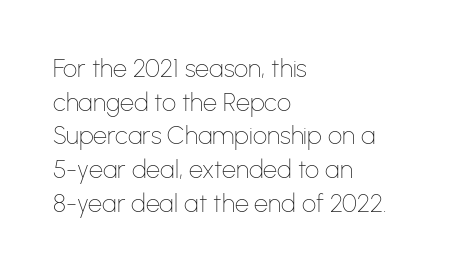
{"italic": "no", "bold": "no", "underline": "no", "align": "left", "line_spacing": "normal", "line_spacing_ratio": 1.35, "letter_spacing": "normal", "letter_spacing_em": 0.0, "glyph_px": 25}
